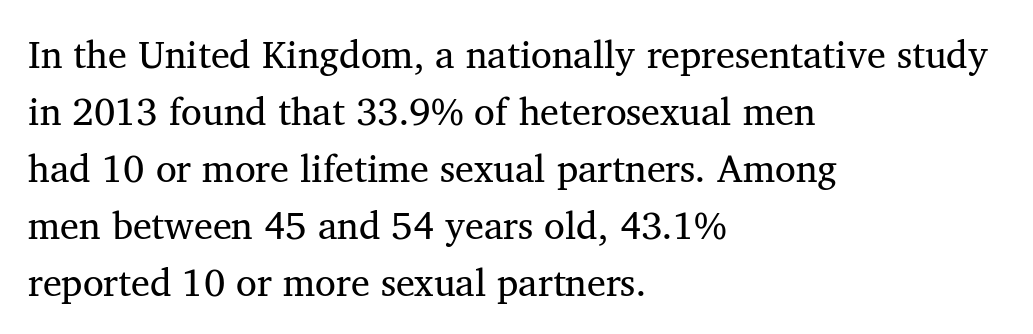
The baseline area is clear. In terms of letterform style, serifs are clearly present. These lines are set flush left with a ragged right edge. Regarding leading, the lines here are spaced in the standard way.
